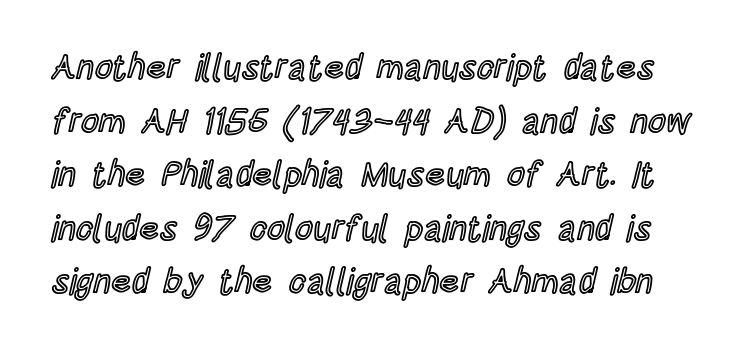
{"width": "condensed", "x_height": "large", "monospaced": "no", "underline": "no", "line_spacing": "normal", "line_spacing_ratio": 1.53, "letter_spacing": "normal", "letter_spacing_em": 0.0, "glyph_px": 35}
